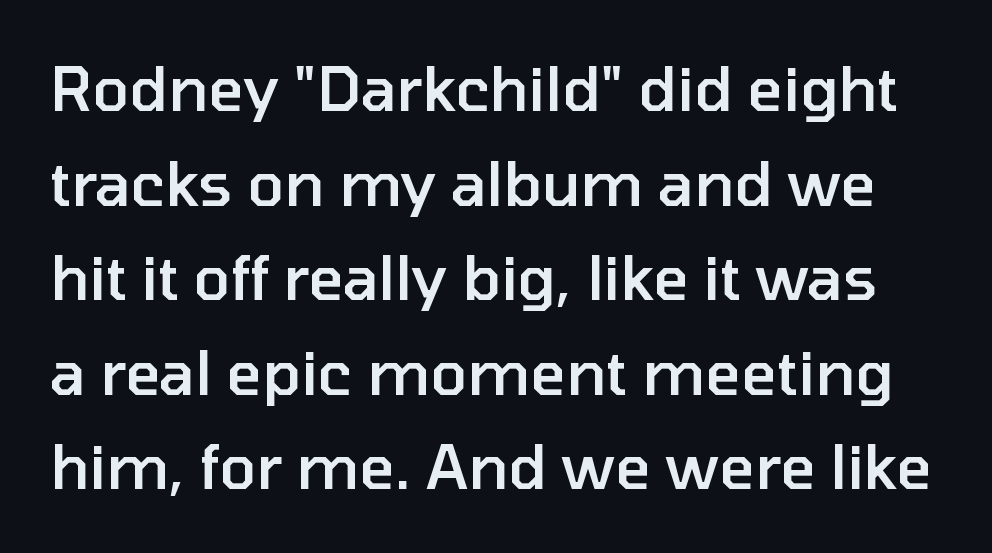
Q: Is the text bold? A: Semi-bold.
Q: Is the text italic (slanted)? A: No, it is upright.
Q: Is the typeface a serif or a sans-serif typeface? A: Sans-serif.
Q: Is the text underlined? A: No.
Q: Is the spacing between letters normal or unusually wide? A: Normal.
Q: Is the spacing between lines tight, normal or loose? A: Normal.
Q: Width (condensed, normal, or wide)? A: Normal.
Q: Stroke contrast? A: Low.
Q: x-height? A: Medium.
Q: Monospaced? A: No.
